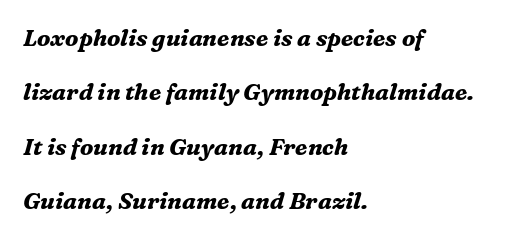
Leftover space on each line is placed entirely after the last word. Vertically, the passage feels expansive, rows floating well apart. In terms of posture, this sample is oblique. Heavy-handed strokes throughout: this text is bold.
